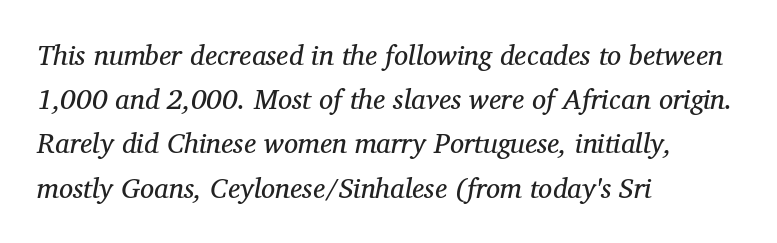
The image shows 28 px regular-weight serif type, italic (leaning right); set left-aligned, normal line spacing (1.58x), normal letter spacing, not underlined; medium stroke contrast and a medium x-height.
